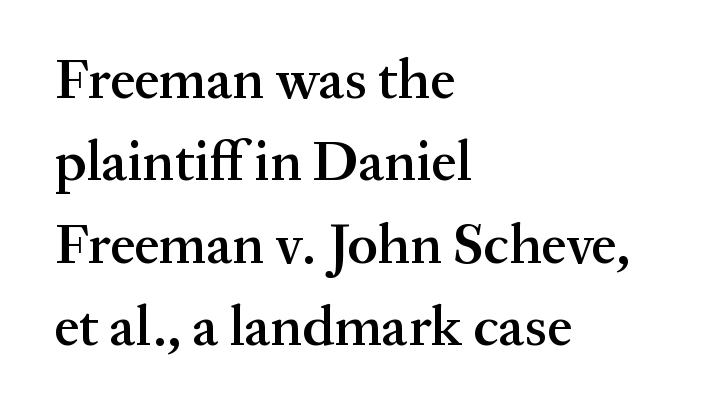
{"serif": "yes", "italic": "no", "bold": "semi", "weight": "semibold", "width": "normal", "stroke_contrast": "medium", "x_height": "medium", "monospaced": "no", "underline": "no", "align": "left", "line_spacing": "normal", "line_spacing_ratio": 1.47, "letter_spacing": "normal", "letter_spacing_em": 0.0, "glyph_px": 56}
